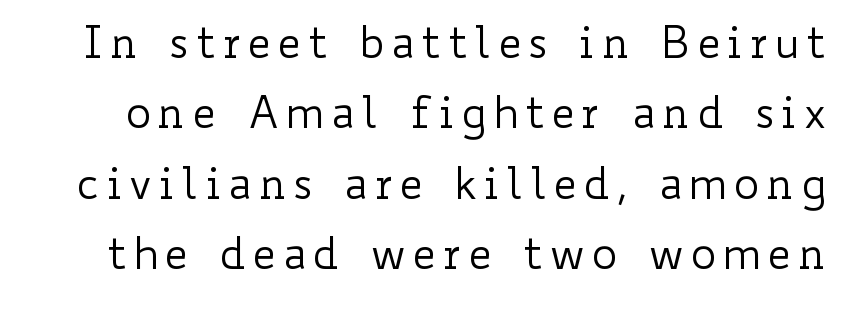
The font's upright variant was chosen for this text. Descenders are the only things crossing below the line. Rows of type keep a routine distance in the vertical direction. Heaviness? Minimal to ordinary, like unemphasized prose. Do the characters align in a grid? No, the font is proportional.
